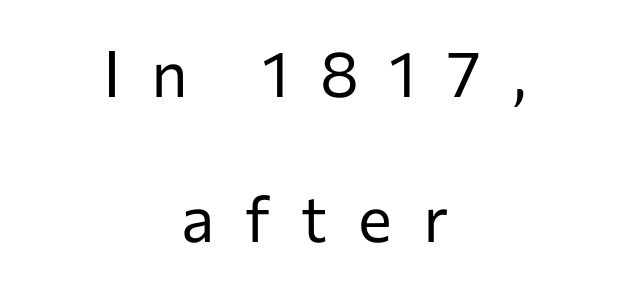
The image shows 64 px regular-weight sans-serif type, upright; set centered, loose line spacing (2.27x), unusually wide letter spacing (+0.48 em), not underlined; low stroke contrast and a medium x-height.
